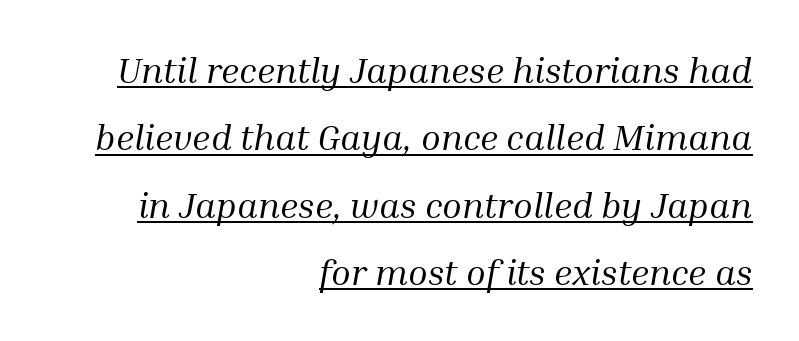
The passage shown is typed in a proportional face where columns would drift. Tracking here is standard; glyphs follow each other at the usual distance. Heaviness? Minimal to ordinary, like unemphasized prose. The passage is arranged like a letterhead date or caption credit — flush right. Notice how the stems are inclined rather than vertical — that's the hallmark of italics.
